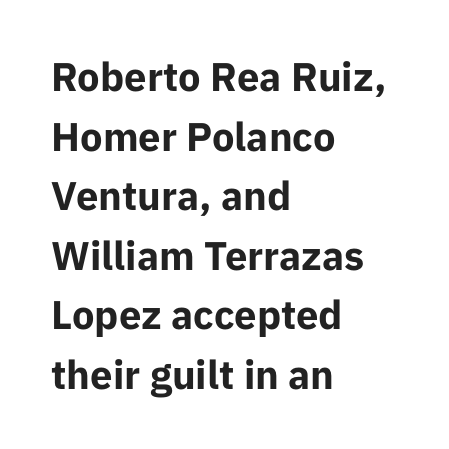
{"serif": "no", "italic": "no", "bold": "yes", "weight": "bold", "width": "normal", "stroke_contrast": "low", "x_height": "medium", "monospaced": "no", "underline": "no", "align": "left", "line_spacing": "normal", "line_spacing_ratio": 1.49, "letter_spacing": "normal", "letter_spacing_em": 0.0, "glyph_px": 40}
